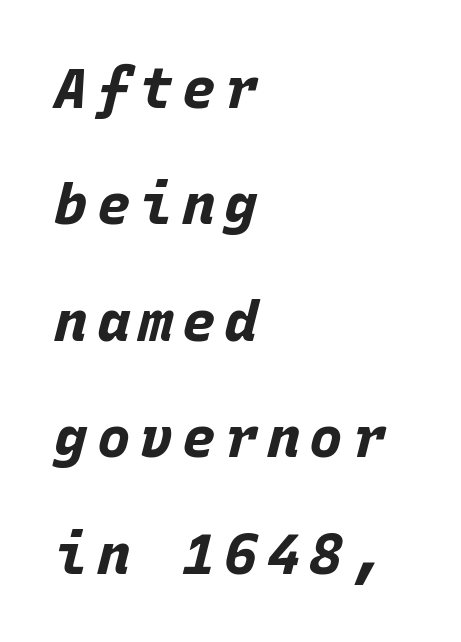
{"italic": "yes", "lean": "right", "slant_degrees": 15, "bold": "yes", "weight": "bold", "width": "normal", "stroke_contrast": "low", "x_height": "large", "monospaced": "yes", "underline": "no", "align": "left", "line_spacing": "loose", "line_spacing_ratio": 2.08, "glyph_px": 56}
